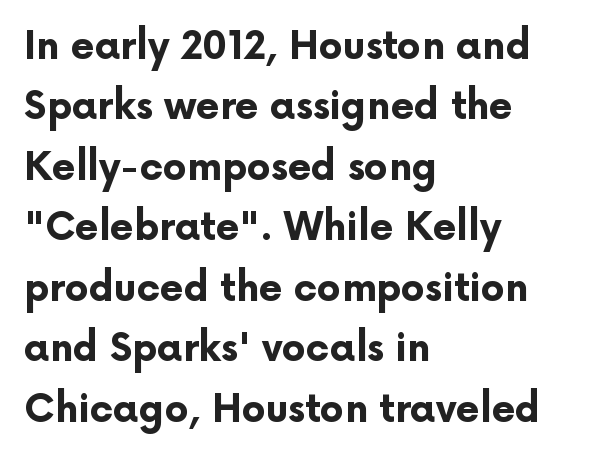
Q: Is the text bold? A: Yes.
Q: Is the text italic (slanted)? A: No, it is upright.
Q: Is the typeface a serif or a sans-serif typeface? A: Sans-serif.
Q: Is the text underlined? A: No.
Q: How is the paragraph aligned? A: Left-aligned.
Q: Is the spacing between letters normal or unusually wide? A: Normal.
Q: Is the spacing between lines tight, normal or loose? A: Normal.
Q: Width (condensed, normal, or wide)? A: Normal.
Q: Stroke contrast? A: Low.
Q: x-height? A: Medium.
Q: Monospaced? A: No.
